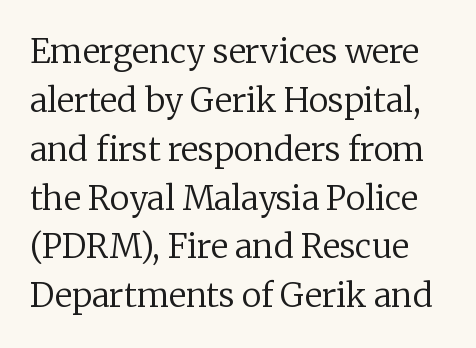
{"serif": "yes", "italic": "no", "bold": "no", "weight": "regular", "width": "normal", "stroke_contrast": "low", "x_height": "medium", "monospaced": "no", "underline": "no", "line_spacing": "normal", "line_spacing_ratio": 1.48, "letter_spacing": "normal", "letter_spacing_em": 0.0, "glyph_px": 33}
